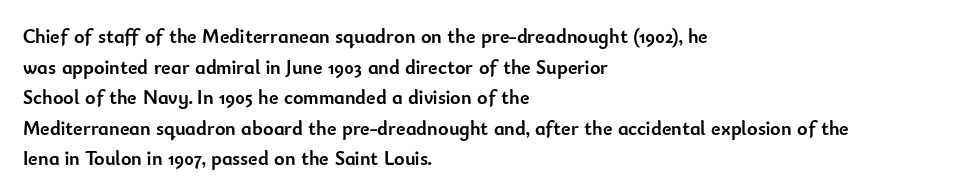
{"italic": "no", "bold": "yes", "underline": "no", "align": "left", "line_spacing": "normal", "line_spacing_ratio": 1.53, "letter_spacing": "normal", "letter_spacing_em": 0.0, "glyph_px": 20}
